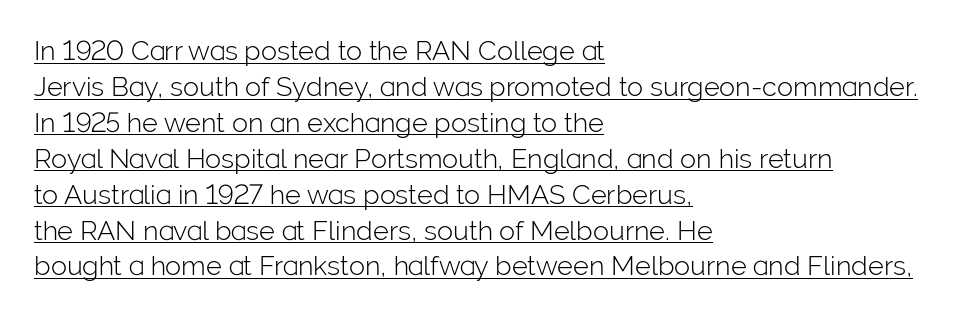
Does extra space separate the letters? No, they use regular spacing. Ordinary non-slanted type is in use. Where is the straight margin? On the left. What's the leading like? Ordinary, nothing unusual. Heft: none added — not bold.
